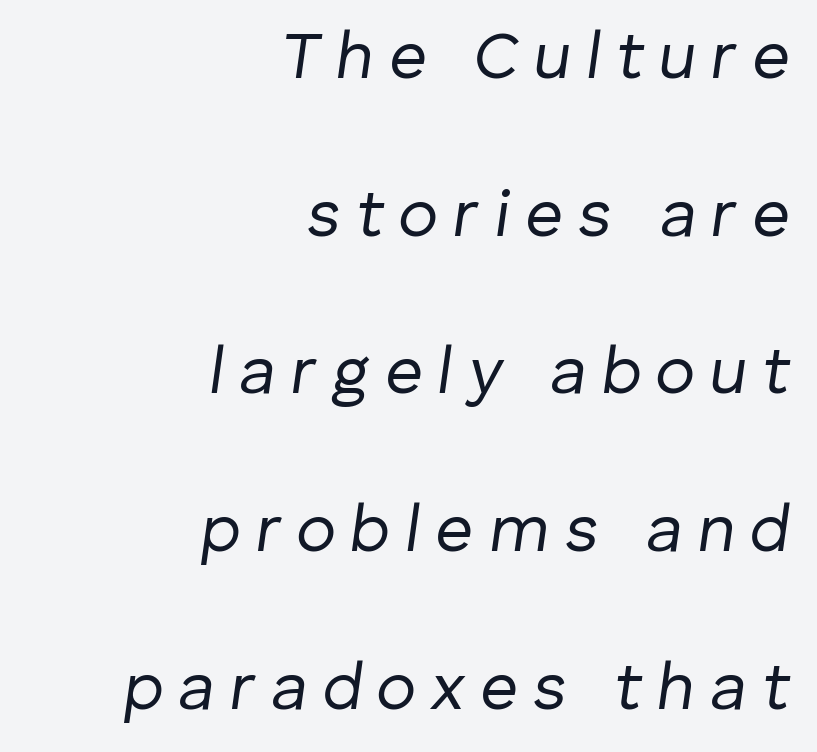
The image shows 66 px regular-weight type, italic (leaning right); set right-aligned, loose line spacing (2.39x), unusually wide letter spacing (+0.23 em), not underlined; low stroke contrast and a medium x-height.
